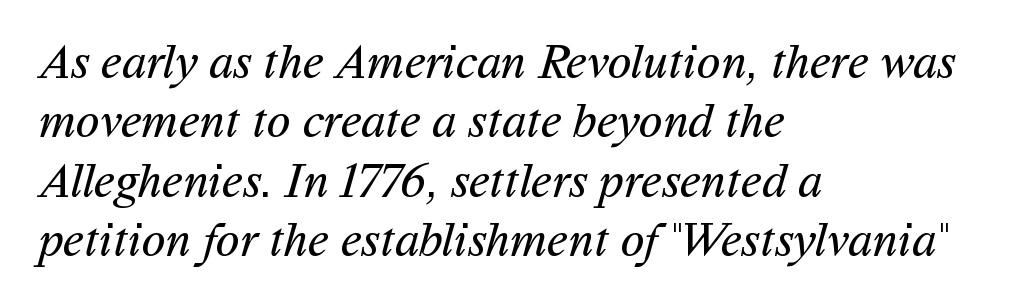
Q: Is the text bold? A: No.
Q: Is the typeface a serif or a sans-serif typeface? A: Sans-serif.
Q: Is the text underlined? A: No.
Q: How is the paragraph aligned? A: Left-aligned.
Q: Is the spacing between letters normal or unusually wide? A: Normal.
Q: Width (condensed, normal, or wide)? A: Normal.
Q: Stroke contrast? A: Medium.
Q: x-height? A: Medium.
Q: Monospaced? A: No.
